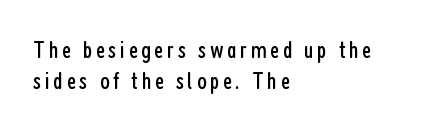
Q: Is the text bold? A: No.
Q: Is the text italic (slanted)? A: No, it is upright.
Q: Is the text underlined? A: No.
Q: How is the paragraph aligned? A: Left-aligned.
